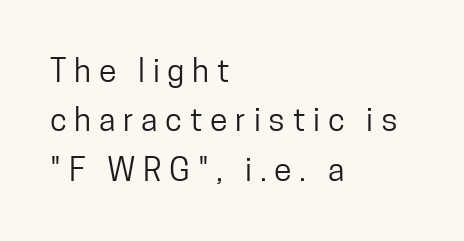
Q: Is the text italic (slanted)? A: No, it is upright.
Q: Is the typeface a serif or a sans-serif typeface? A: Sans-serif.
Q: Is the text underlined? A: No.
Q: How is the paragraph aligned? A: Left-aligned.
Q: Is the spacing between letters normal or unusually wide? A: Unusually wide.
Q: Is the spacing between lines tight, normal or loose? A: Normal.
Q: Width (condensed, normal, or wide)? A: Condensed.
Q: Stroke contrast? A: Low.
Q: x-height? A: Medium.
Q: Monospaced? A: No.
